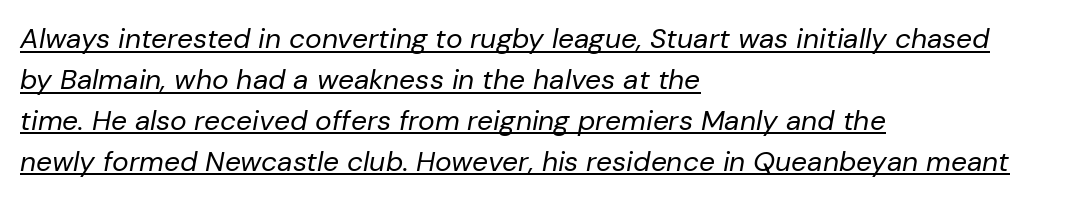
The image shows 28 px regular-weight type, italic (leaning right); set left-aligned, normal line spacing (1.46x), normal letter spacing, underlined; low stroke contrast and a medium x-height.
